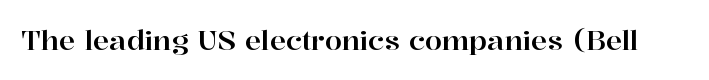
Q: Is the text italic (slanted)? A: No, it is upright.
Q: Is the text underlined? A: No.
Q: Is the spacing between letters normal or unusually wide? A: Normal.
